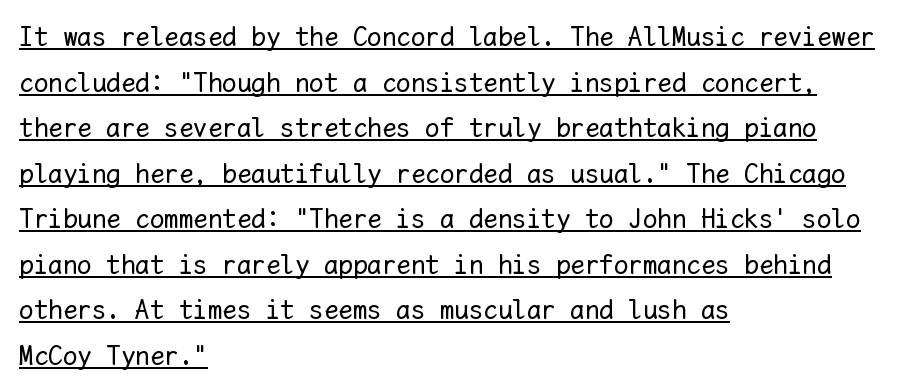
The image shows 29 px regular-weight type, upright, monospaced; set left-aligned, normal line spacing (1.57x), normal letter spacing, underlined; low stroke contrast and a medium x-height.
